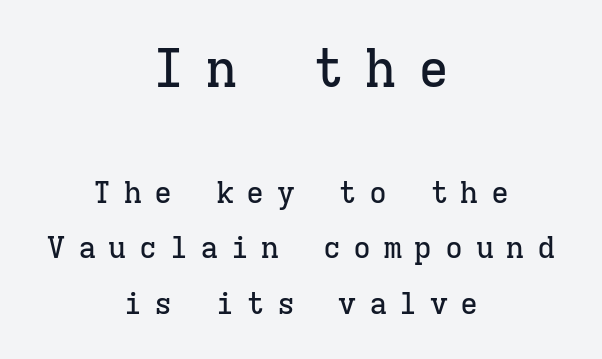
The image shows 52 px serif type, upright, monospaced; set centered, line spacing 1.85x, unusually wide letter spacing (+0.42 em), not underlined; the first (top) block is 1.73x larger; low stroke contrast and a medium x-height.
